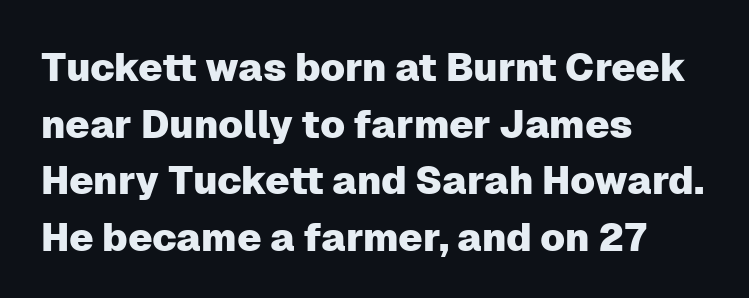
Q: Is the text italic (slanted)? A: No, it is upright.
Q: Is the typeface a serif or a sans-serif typeface? A: Sans-serif.
Q: Is the text underlined? A: No.
Q: How is the paragraph aligned? A: Left-aligned.
Q: Is the spacing between letters normal or unusually wide? A: Normal.
Q: Is the spacing between lines tight, normal or loose? A: Normal.
Q: Width (condensed, normal, or wide)? A: Normal.
Q: Stroke contrast? A: Low.
Q: x-height? A: Medium.
Q: Monospaced? A: No.
